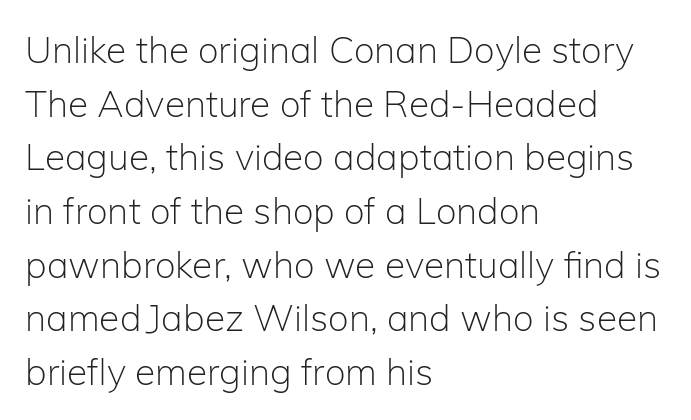
The image shows 37 px light sans-serif type, upright; set left-aligned, normal line spacing (1.45x), normal letter spacing, not underlined; low stroke contrast and a medium x-height.
